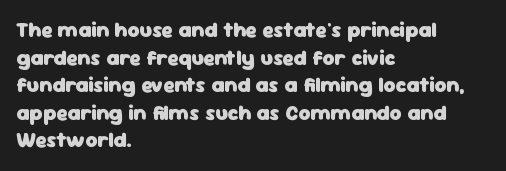
{"italic": "no", "bold": "yes", "underline": "no", "align": "left", "line_spacing": "normal", "line_spacing_ratio": 1.31, "letter_spacing": "normal", "letter_spacing_em": 0.0, "glyph_px": 21}
